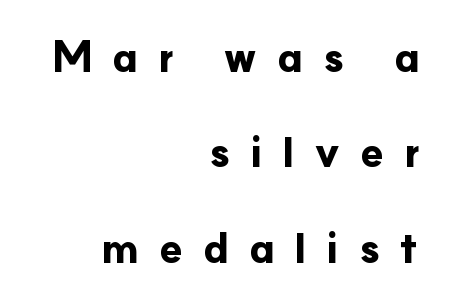
Q: Is the text bold? A: Yes.
Q: Is the text italic (slanted)? A: No, it is upright.
Q: Is the typeface a serif or a sans-serif typeface? A: Sans-serif.
Q: Is the text underlined? A: No.
Q: How is the paragraph aligned? A: Right-aligned.
Q: Is the spacing between letters normal or unusually wide? A: Unusually wide.
Q: Is the spacing between lines tight, normal or loose? A: Loose.
Q: Width (condensed, normal, or wide)? A: Normal.
Q: Stroke contrast? A: Low.
Q: x-height? A: Small.
Q: Monospaced? A: No.
